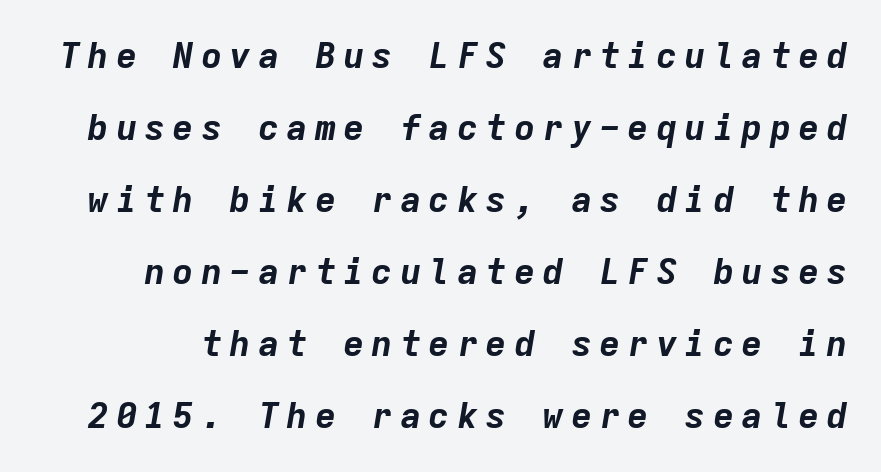
The image shows 36 px bold type, italic (leaning right), monospaced; set loose line spacing (2.0x), not underlined; low stroke contrast and a medium x-height.
